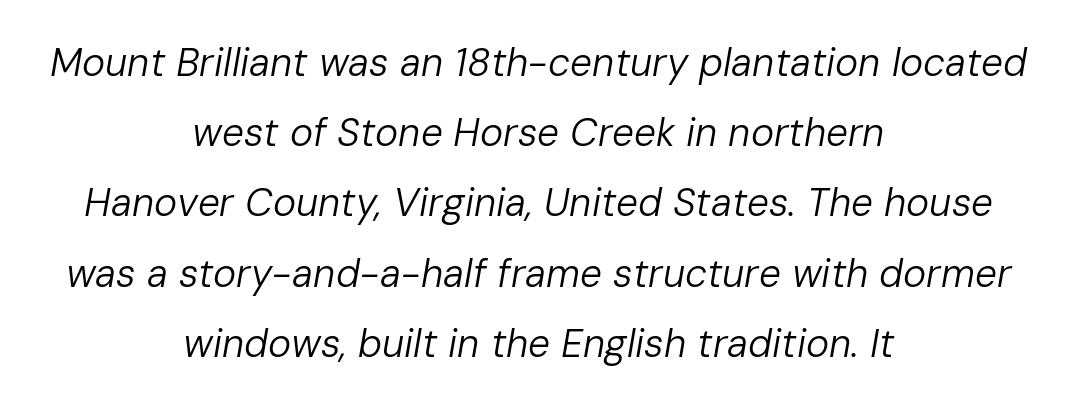
{"italic": "yes", "lean": "right", "slant_degrees": 10, "bold": "no", "weight": "regular", "width": "normal", "stroke_contrast": "low", "x_height": "medium", "monospaced": "no", "underline": "no", "align": "center", "line_spacing_ratio": 1.8, "letter_spacing": "normal", "letter_spacing_em": 0.0, "glyph_px": 39}
